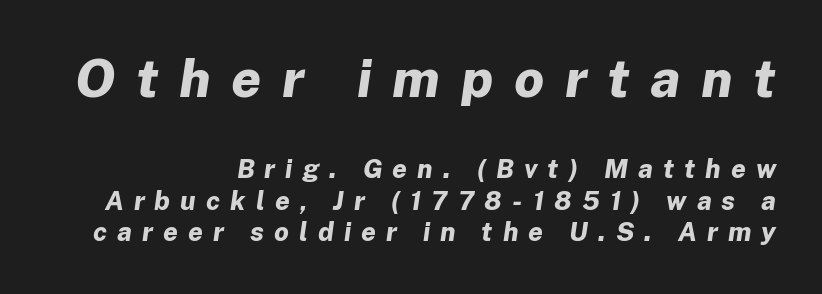
Q: Is the text bold? A: Yes.
Q: Is the text italic (slanted)? A: Yes, it leans right by about 8 degrees.
Q: Is the text underlined? A: No.
Q: How is the paragraph aligned? A: Right-aligned.
Q: Is the spacing between letters normal or unusually wide? A: Unusually wide.
Q: Which block of text is set in a larger size, the first (top) or the second (bottom)? A: The first (top) one.
Q: Width (condensed, normal, or wide)? A: Normal.
Q: Stroke contrast? A: Low.
Q: x-height? A: Medium.
Q: Monospaced? A: No.
